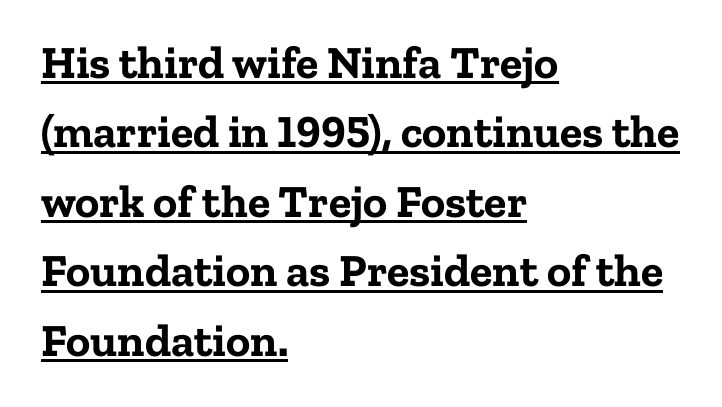
The image shows 46 px bold serif type, upright; set left-aligned, normal line spacing (1.51x), normal letter spacing, underlined; low stroke contrast and a medium x-height.
